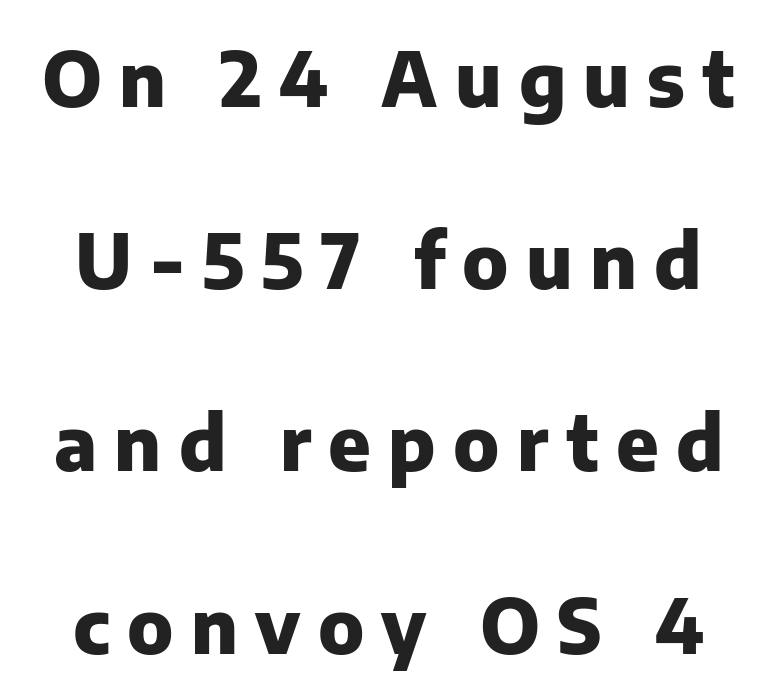
The image shows 75 px heavy sans-serif type, upright; set loose line spacing (2.43x), unusually wide letter spacing (+0.23 em), not underlined; low stroke contrast and a medium x-height.
